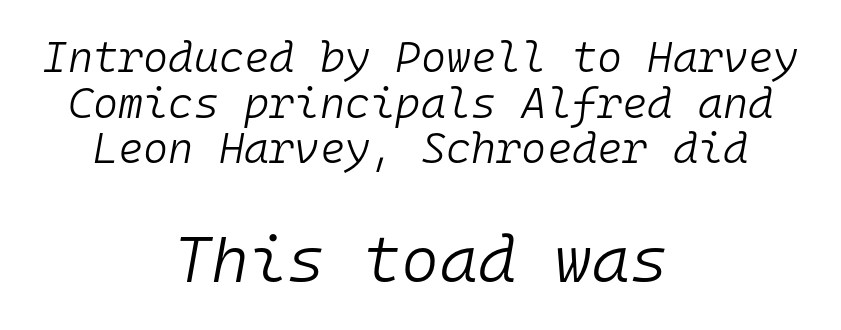
{"italic": "yes", "lean": "right", "slant_degrees": 10, "bold": "no", "weight": "light", "width": "normal", "stroke_contrast": "low", "x_height": "medium", "monospaced": "yes", "underline": "no", "align": "center", "line_spacing": "tight", "line_spacing_ratio": 1.06, "letter_spacing": "normal", "letter_spacing_em": 0.0, "larger_block": "second", "size_ratio": 1.51, "glyph_px": 65}
